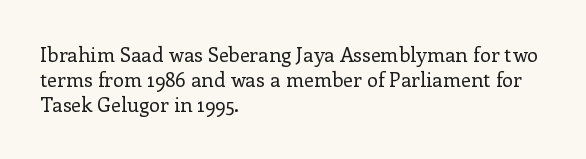
The image shows 20 px text type, upright; set left-aligned, normal line spacing (1.26x), normal letter spacing, not underlined.
